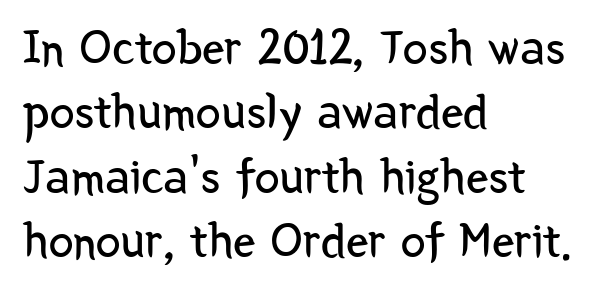
Q: Is the text bold? A: No.
Q: Is the text italic (slanted)? A: No, it is upright.
Q: Is the typeface a serif or a sans-serif typeface? A: Sans-serif.
Q: Is the text underlined? A: No.
Q: How is the paragraph aligned? A: Left-aligned.
Q: Is the spacing between letters normal or unusually wide? A: Normal.
Q: Is the spacing between lines tight, normal or loose? A: Normal.
Q: Width (condensed, normal, or wide)? A: Condensed.
Q: Stroke contrast? A: Low.
Q: x-height? A: Medium.
Q: Monospaced? A: No.
